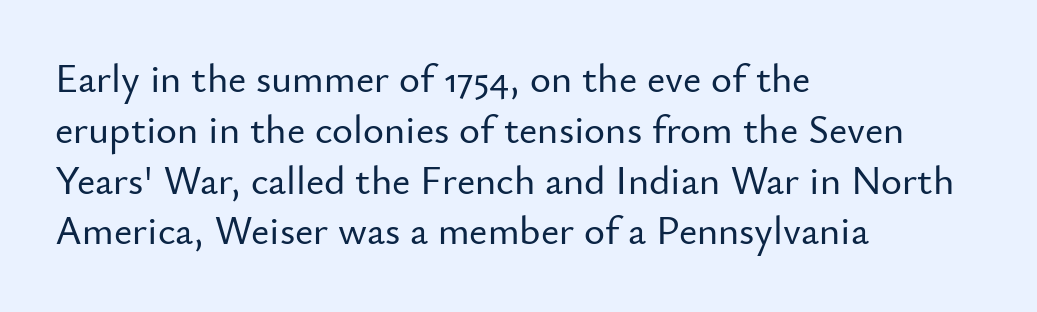
The image shows 40 px sans-serif type, upright; set left-aligned, normal line spacing (1.27x), normal letter spacing, not underlined; low stroke contrast and a small x-height.
